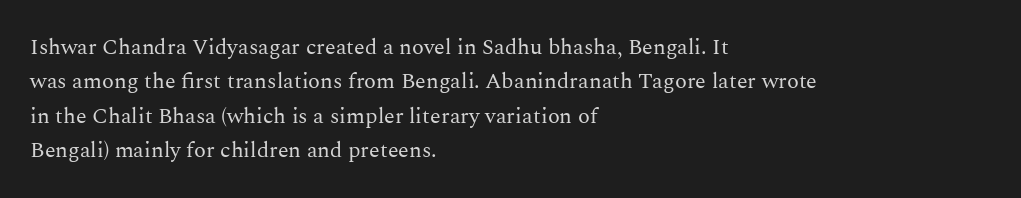
{"italic": "no", "bold": "no", "underline": "no", "align": "left", "line_spacing": "normal", "line_spacing_ratio": 1.56, "letter_spacing": "normal", "letter_spacing_em": 0.0, "glyph_px": 22}
